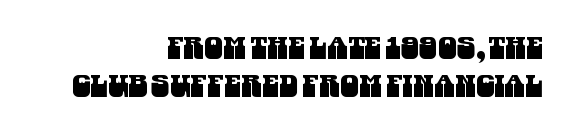
Note the varied advance widths — an 'i' is clearly narrower than an 'm'. In CSS terms this would be text-align: right. The type is set solid horizontally, with unmodified tracking. The text was rendered using a sans face with plain stroke endings. Descenders hang freely into open space. This sample keeps an unexceptional amount of space between lines.
